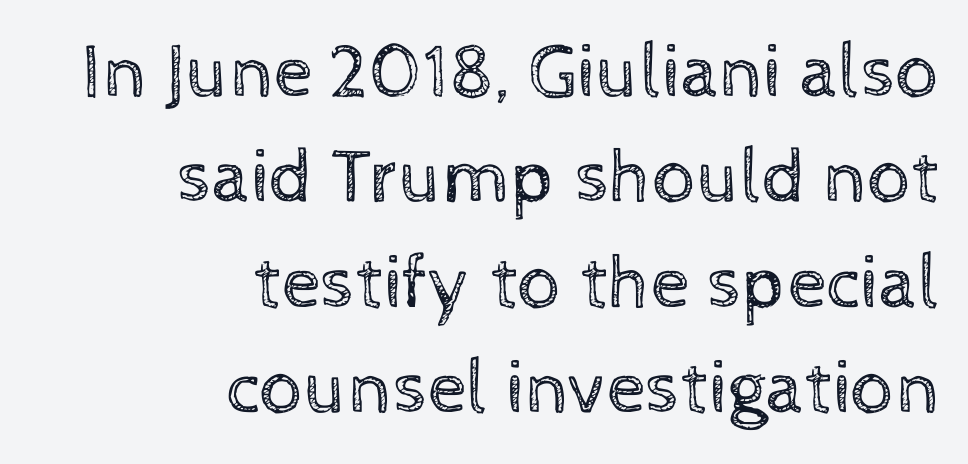
Clear beneath every line of the passage. Is there any slant? The stems are plumb. The cut favours lightness, reaching ordinary text weight at its darkest. What stands out about the letter spacing? Nothing — it is the standard amount.
